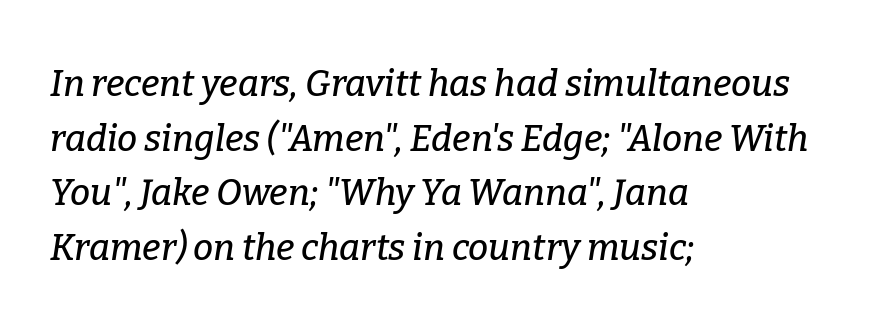
Q: Is the text italic (slanted)? A: Yes, it leans right by about 9 degrees.
Q: Is the typeface a serif or a sans-serif typeface? A: Serif.
Q: Is the text underlined? A: No.
Q: How is the paragraph aligned? A: Left-aligned.
Q: Is the spacing between letters normal or unusually wide? A: Normal.
Q: Is the spacing between lines tight, normal or loose? A: Normal.
Q: Width (condensed, normal, or wide)? A: Normal.
Q: Stroke contrast? A: Low.
Q: x-height? A: Medium.
Q: Monospaced? A: No.
